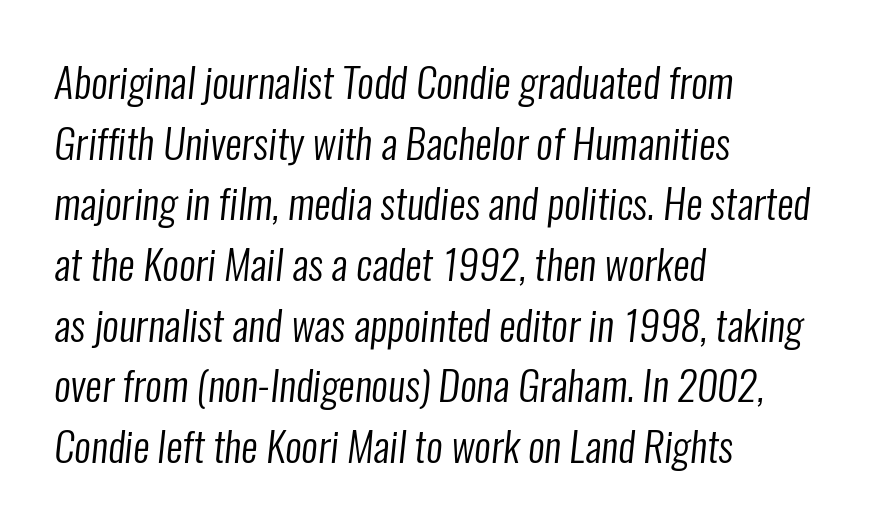
Q: Is the text bold? A: No.
Q: Is the typeface a serif or a sans-serif typeface? A: Sans-serif.
Q: Is the text underlined? A: No.
Q: How is the paragraph aligned? A: Left-aligned.
Q: Is the spacing between letters normal or unusually wide? A: Normal.
Q: Is the spacing between lines tight, normal or loose? A: Normal.
Q: Width (condensed, normal, or wide)? A: Condensed.
Q: Stroke contrast? A: Low.
Q: x-height? A: Medium.
Q: Monospaced? A: No.
